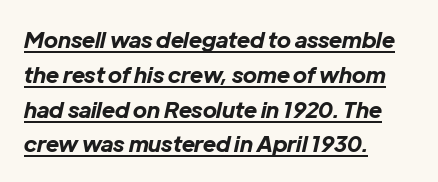
Q: Is the text bold? A: Yes.
Q: Is the text italic (slanted)? A: Yes, it leans right by about 12 degrees.
Q: Is the text underlined? A: Yes.
Q: How is the paragraph aligned? A: Left-aligned.
Q: Is the spacing between letters normal or unusually wide? A: Normal.
Q: Is the spacing between lines tight, normal or loose? A: Normal.
